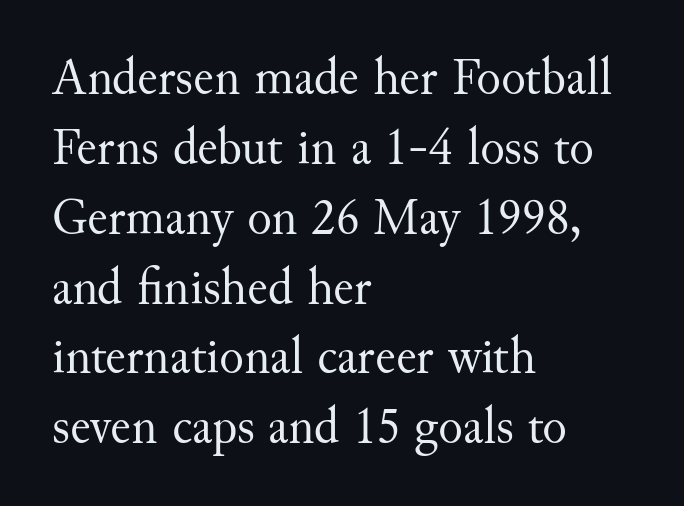
Q: Is the text bold? A: No.
Q: Is the text italic (slanted)? A: No, it is upright.
Q: Is the typeface a serif or a sans-serif typeface? A: Serif.
Q: Is the text underlined? A: No.
Q: How is the paragraph aligned? A: Left-aligned.
Q: Is the spacing between letters normal or unusually wide? A: Normal.
Q: Is the spacing between lines tight, normal or loose? A: Normal.
Q: Width (condensed, normal, or wide)? A: Normal.
Q: Stroke contrast? A: Medium.
Q: x-height? A: Small.
Q: Monospaced? A: No.
